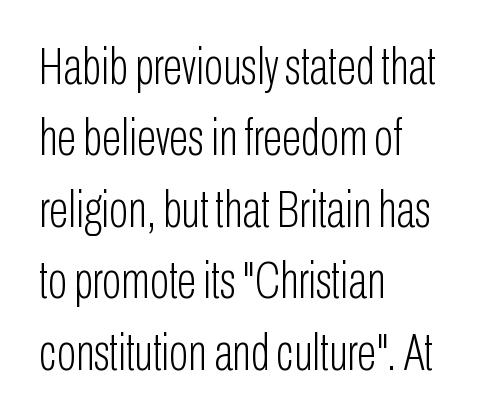
Spacing between characters is what you'd get straight out of the box. Posture: straight, roman, zero tilt. The gap between lines stays unmarked. Is this a fixed-width face? No — the glyphs have proportional, varying widths.
